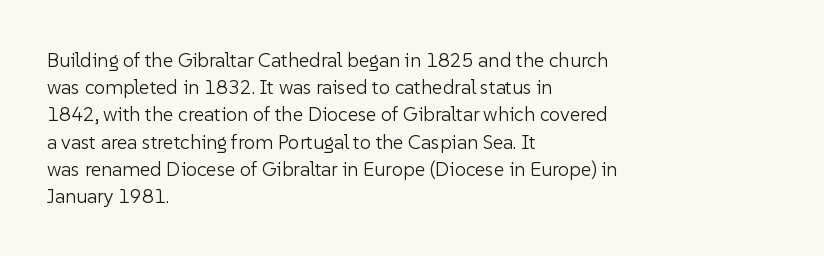
The text block is weighted toward the left margin, trailing off unevenly rightward. Summary of vertical rhythm: regular, with standard interline spacing. Spacing between characters is what you'd get straight out of the box. The letterforms sit at book weight or below.
